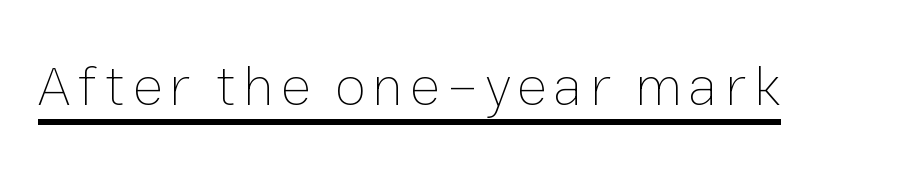
Q: Is the text bold? A: No.
Q: Is the text italic (slanted)? A: No, it is upright.
Q: Is the text underlined? A: Yes.
Q: Width (condensed, normal, or wide)? A: Normal.
Q: Stroke contrast? A: Low.
Q: x-height? A: Medium.
Q: Monospaced? A: No.
